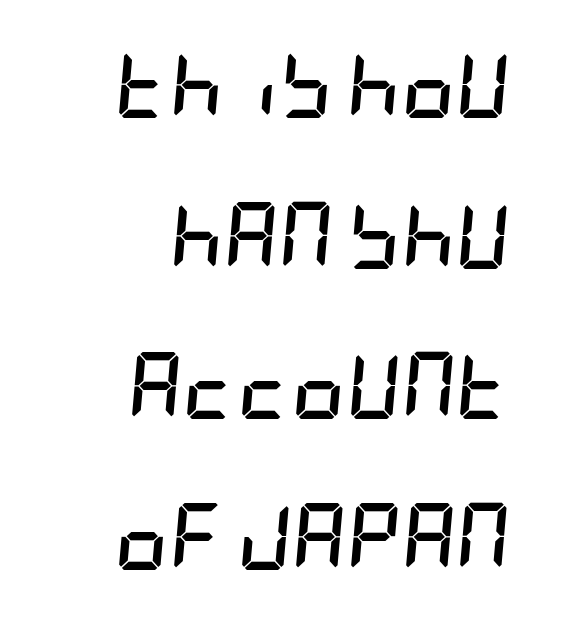
Summary of weight: heavy, a full bold. Quick note: interline space is abundant. It's the slanting kind of type. Visually the block forms a straight wall on the right and a jagged coastline on the left. Characters follow at the spacing the type designer built in.
